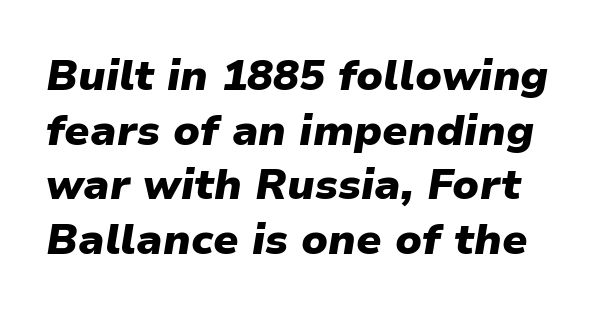
The image shows 43 px heavy type, italic (leaning right); set normal line spacing (1.27x), normal letter spacing, not underlined; low stroke contrast and a medium x-height.
